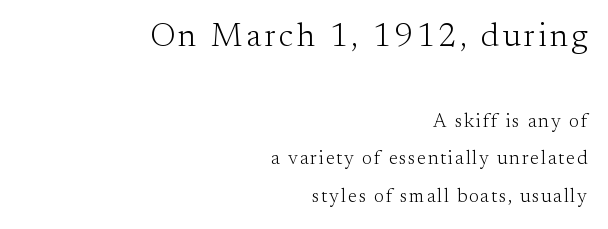
The image shows 33 px light serif type, upright; set right-aligned, loose line spacing (1.98x), not underlined; the first (top) block is 1.74x larger; medium stroke contrast and a small x-height.
